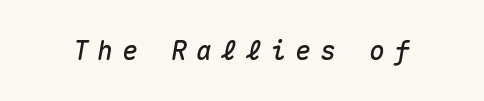
The image shows 26 px text type, italic (leaning right); set unusually wide letter spacing (+0.35 em), not underlined.
